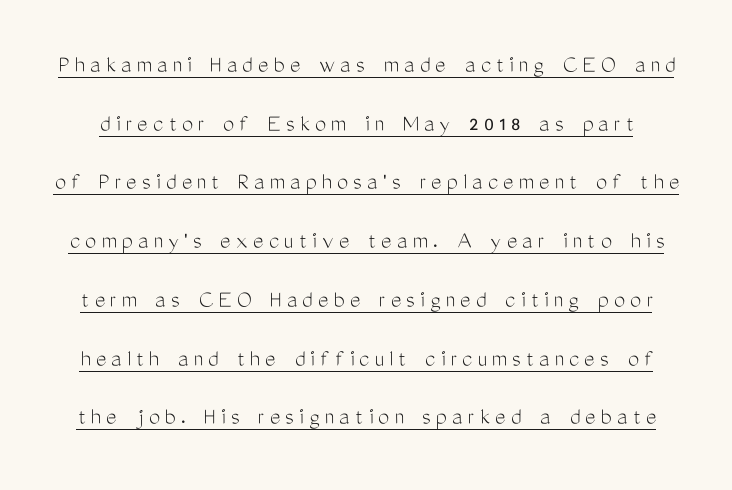
The tracking jumps out immediately: characters are airy and widely separated. This is not heavy type; no bold has been used. No italicization has been applied; the sample stays upright. Notice how a bar underscores the lettering throughout. Airy leading.
